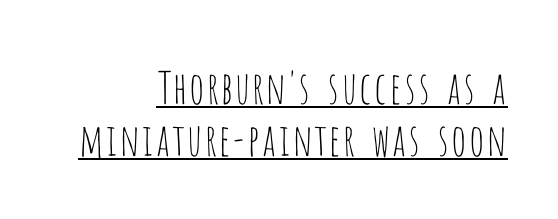
The image shows 44 px thin, condensed sans-serif type, upright; set right-aligned, line spacing 1.18x, normal letter spacing, underlined; low stroke contrast and a large x-height.
